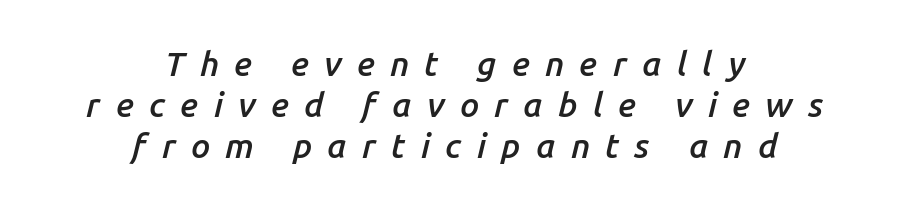
Rendered with sloped, italic letterforms. Only glyphs here, with clear space below each row. Every row of glyphs is offset so its center matches the block's center. What stands out about the letter spacing? Its width — letters are far apart.
